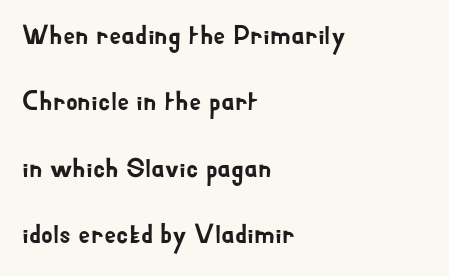
In terms of posture, this sample is upright. Caption: standard tracking, unaltered. The lines in this sample share a left origin and differ only in where they stop. Plain, unruled lines of type. Interline gaps are noticeably wide in this sample.
